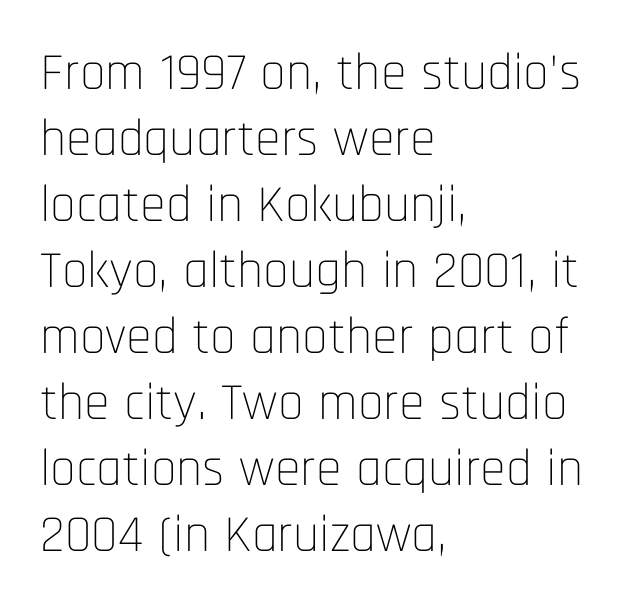
The image shows 52 px thin, condensed sans-serif type, upright; set left-aligned, normal line spacing (1.27x), normal letter spacing, not underlined; low stroke contrast and a large x-height.
